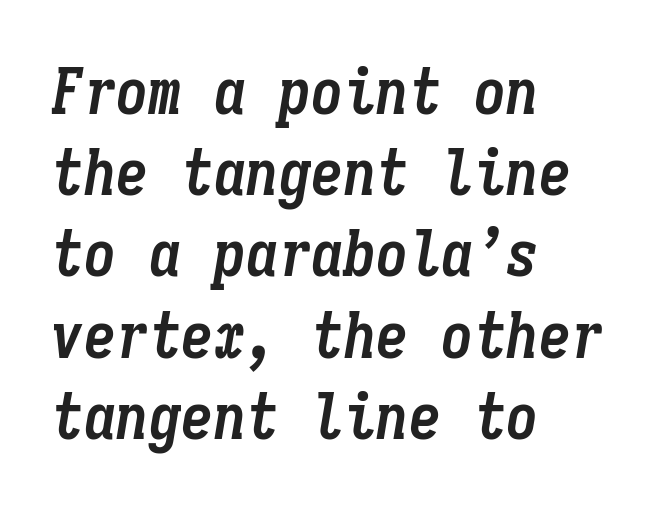
Q: Is the text bold? A: Yes.
Q: Is the text italic (slanted)? A: Yes, it leans right by about 9 degrees.
Q: Is the text underlined? A: No.
Q: How is the paragraph aligned? A: Left-aligned.
Q: Is the spacing between letters normal or unusually wide? A: Normal.
Q: Is the spacing between lines tight, normal or loose? A: Normal.
Q: Width (condensed, normal, or wide)? A: Condensed.
Q: Stroke contrast? A: Low.
Q: x-height? A: Medium.
Q: Monospaced? A: Yes.
